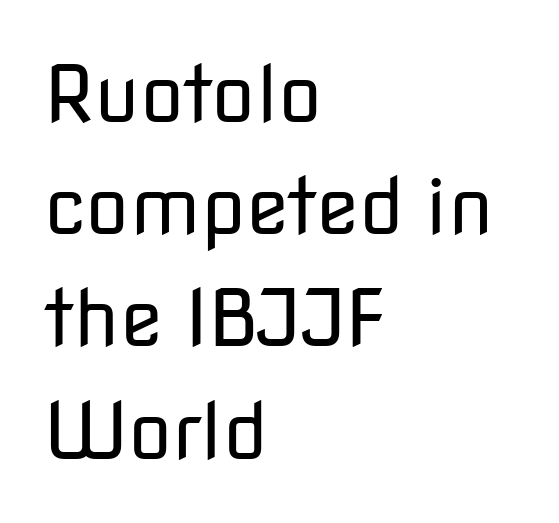
The image shows 79 px regular-weight sans-serif type, upright; set left-aligned, normal line spacing (1.42x), normal letter spacing, not underlined; low stroke contrast and a medium x-height.
